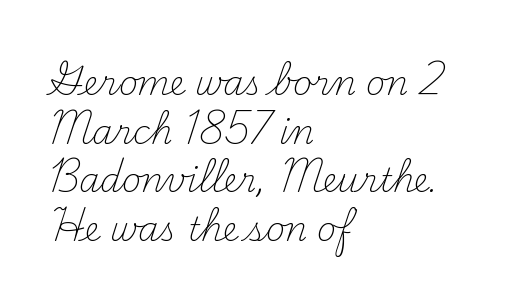
Check the space under the baseline: it is left empty. Varying glyph widths throughout — classic text-font behaviour. Is the stroke heavy? The answer is a plain regular-or-lighter. Reading down the block, your eye returns to a fixed left position each line.
